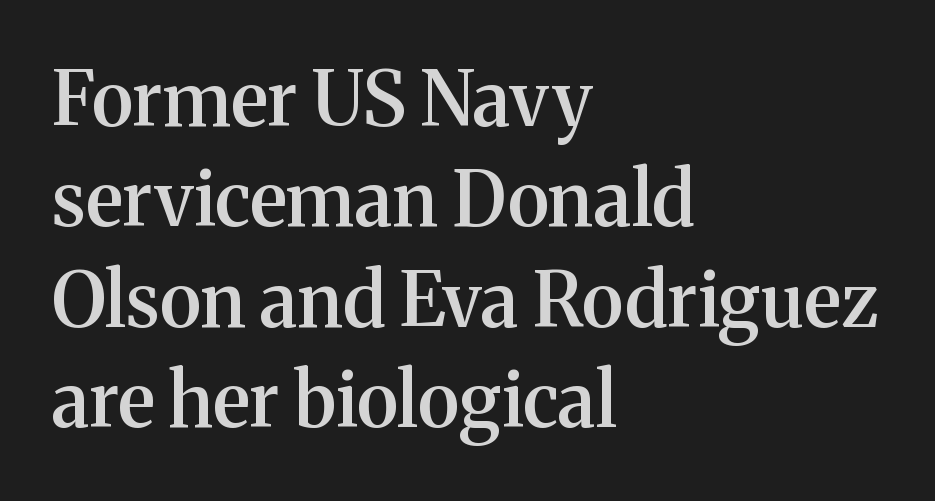
Q: Is the text bold? A: Semi-bold.
Q: Is the text italic (slanted)? A: No, it is upright.
Q: Is the typeface a serif or a sans-serif typeface? A: Serif.
Q: Is the text underlined? A: No.
Q: How is the paragraph aligned? A: Left-aligned.
Q: Is the spacing between letters normal or unusually wide? A: Normal.
Q: Is the spacing between lines tight, normal or loose? A: Normal.
Q: Width (condensed, normal, or wide)? A: Normal.
Q: Stroke contrast? A: Medium.
Q: x-height? A: Medium.
Q: Monospaced? A: No.
